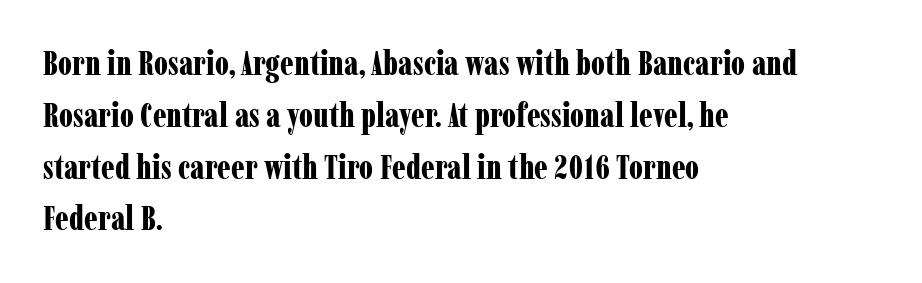
Q: Is the text bold? A: Yes.
Q: Is the text italic (slanted)? A: No, it is upright.
Q: Is the typeface a serif or a sans-serif typeface? A: Serif.
Q: Is the text underlined? A: No.
Q: How is the paragraph aligned? A: Left-aligned.
Q: Is the spacing between letters normal or unusually wide? A: Normal.
Q: Is the spacing between lines tight, normal or loose? A: Normal.
Q: Width (condensed, normal, or wide)? A: Condensed.
Q: Stroke contrast? A: Low.
Q: x-height? A: Medium.
Q: Monospaced? A: No.
